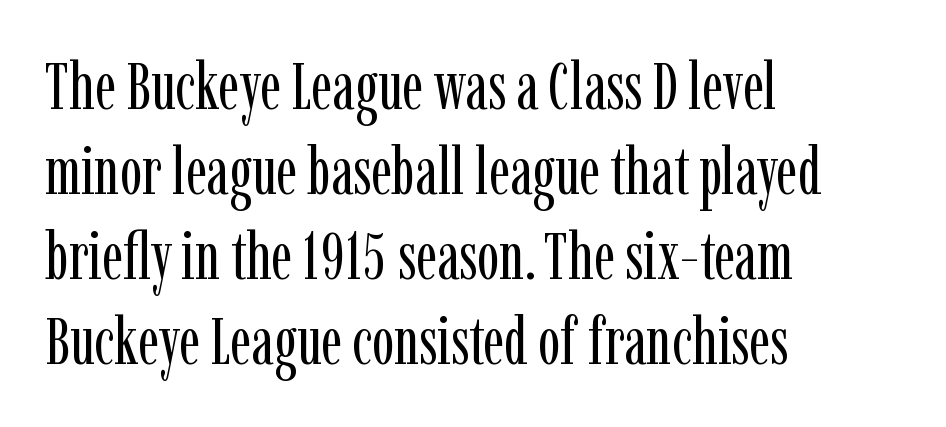
The image shows 67 px regular-weight, condensed serif type, upright; set left-aligned, normal line spacing (1.27x), normal letter spacing, not underlined; low stroke contrast and a medium x-height.
